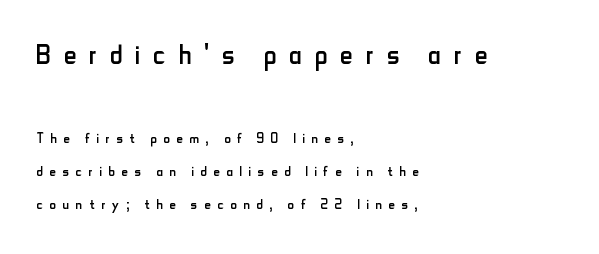
The image shows 35 px regular-weight, condensed sans-serif type, upright; set left-aligned, line spacing 1.83x, unusually wide letter spacing (+0.37 em), not underlined; the first (top) block is 1.94x larger; low stroke contrast and a small x-height.
